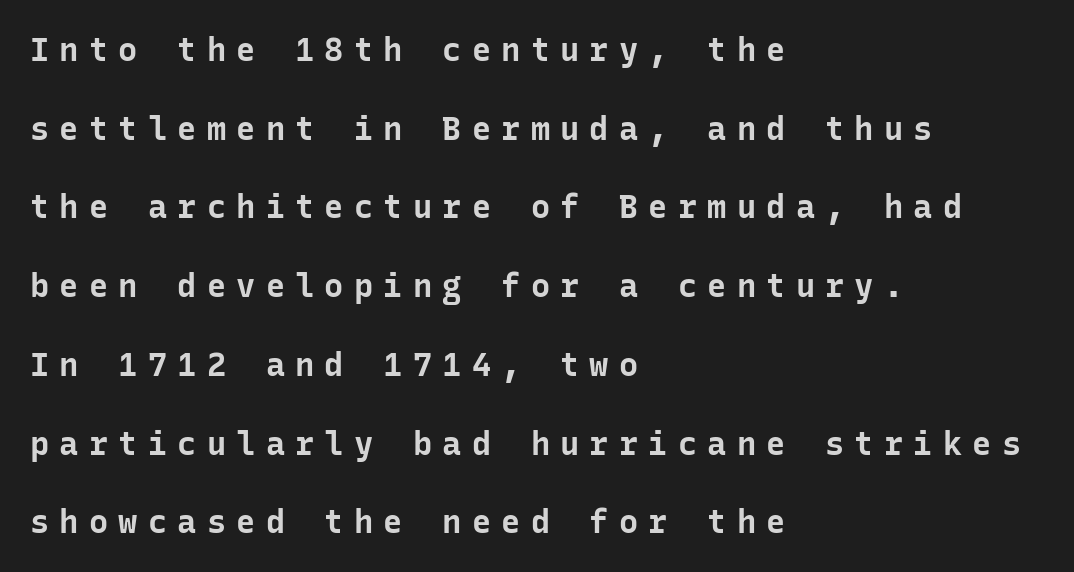
Q: Is the text bold? A: Yes.
Q: Is the text italic (slanted)? A: No, it is upright.
Q: Is the typeface a serif or a sans-serif typeface? A: Sans-serif.
Q: Is the text underlined? A: No.
Q: How is the paragraph aligned? A: Left-aligned.
Q: Is the spacing between letters normal or unusually wide? A: Unusually wide.
Q: Is the spacing between lines tight, normal or loose? A: Loose.
Q: Width (condensed, normal, or wide)? A: Normal.
Q: Stroke contrast? A: Low.
Q: x-height? A: Medium.
Q: Monospaced? A: Yes.
